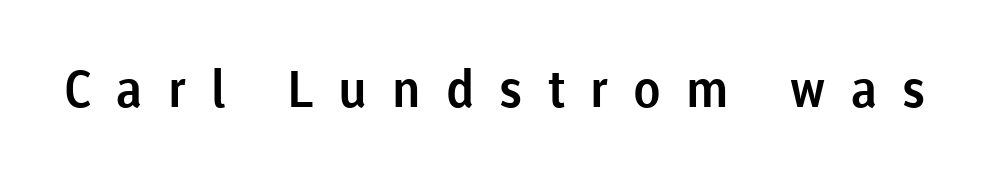
{"serif": "no", "italic": "no", "width": "normal", "stroke_contrast": "low", "x_height": "medium", "monospaced": "no", "underline": "no", "letter_spacing": "wide", "letter_spacing_em": 0.49, "glyph_px": 51}
